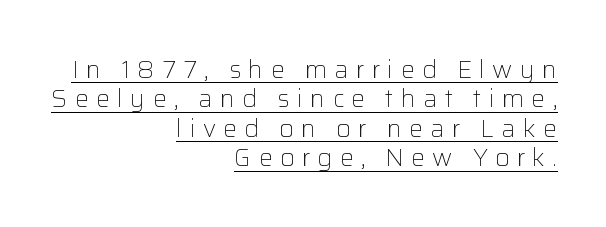
The image shows 25 px text type, upright; set right-aligned, line spacing 1.18x, unusually wide letter spacing (+0.29 em), underlined.
